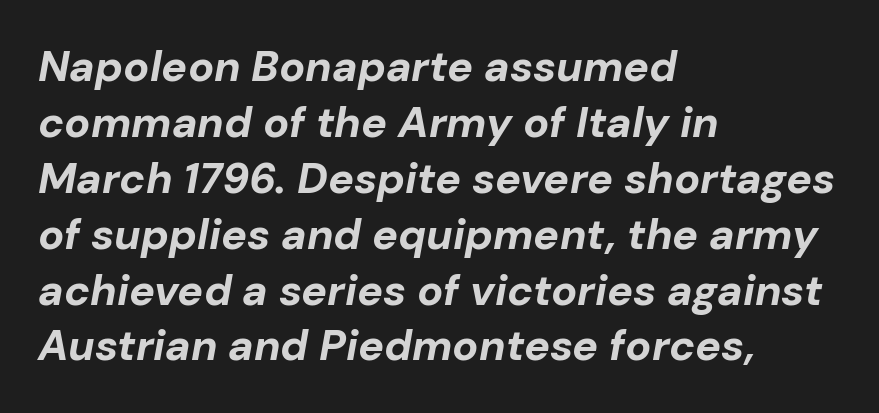
Q: Is the text bold? A: Yes.
Q: Is the text italic (slanted)? A: Yes, it leans right by about 10 degrees.
Q: Is the text underlined? A: No.
Q: How is the paragraph aligned? A: Left-aligned.
Q: Is the spacing between letters normal or unusually wide? A: Normal.
Q: Is the spacing between lines tight, normal or loose? A: Normal.
Q: Width (condensed, normal, or wide)? A: Normal.
Q: Stroke contrast? A: Low.
Q: x-height? A: Medium.
Q: Monospaced? A: No.
